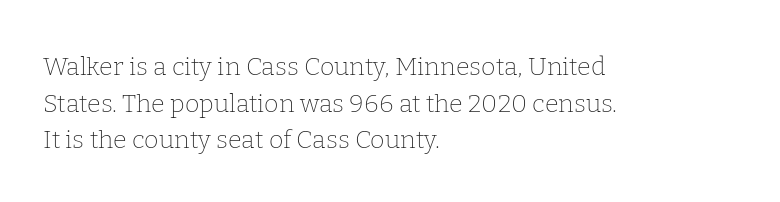
{"italic": "no", "bold": "no", "underline": "no", "align": "left", "line_spacing": "normal", "line_spacing_ratio": 1.47, "letter_spacing": "normal", "letter_spacing_em": 0.0, "glyph_px": 25}
